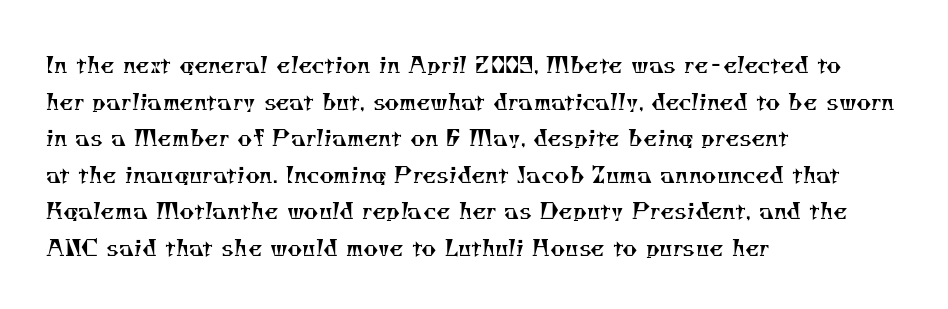
{"bold": "no", "underline": "no", "align": "left", "line_spacing": "normal", "line_spacing_ratio": 1.59, "letter_spacing": "normal", "letter_spacing_em": 0.0, "glyph_px": 23}
